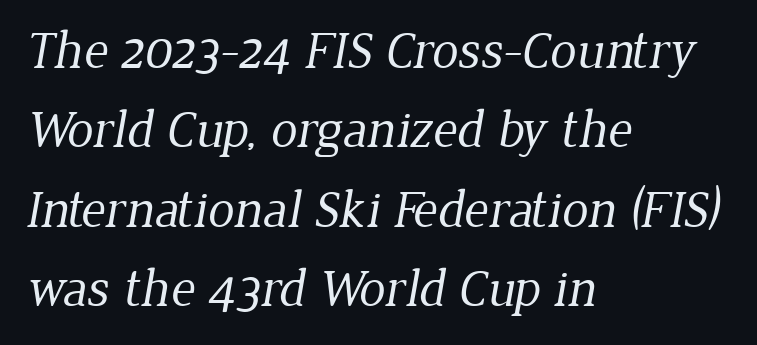
{"serif": "yes", "bold": "no", "weight": "regular", "width": "normal", "stroke_contrast": "low", "x_height": "medium", "monospaced": "no", "underline": "no", "align": "left", "line_spacing": "normal", "line_spacing_ratio": 1.5, "letter_spacing": "normal", "letter_spacing_em": 0.0, "glyph_px": 53}
